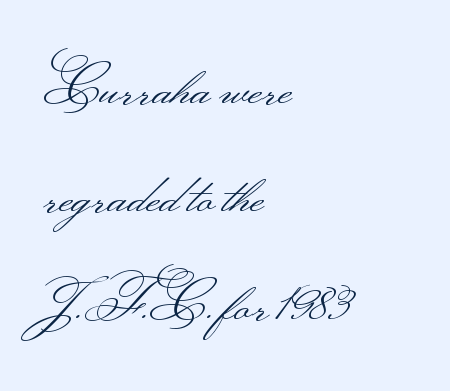
{"serif": "no", "bold": "no", "weight": "light", "width": "wide", "stroke_contrast": "medium", "monospaced": "no", "underline": "no", "align": "left", "line_spacing": "loose", "line_spacing_ratio": 1.96, "letter_spacing": "normal", "letter_spacing_em": 0.0, "glyph_px": 55}
